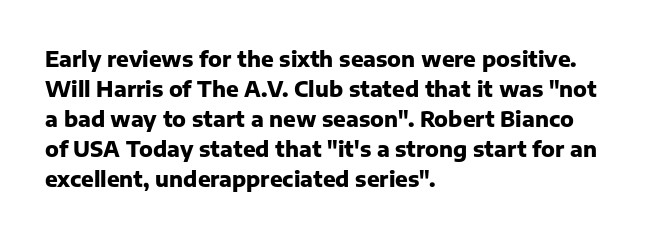
{"italic": "no", "bold": "yes", "underline": "no", "align": "left", "line_spacing": "normal", "line_spacing_ratio": 1.43, "letter_spacing": "normal", "letter_spacing_em": 0.0, "glyph_px": 21}
